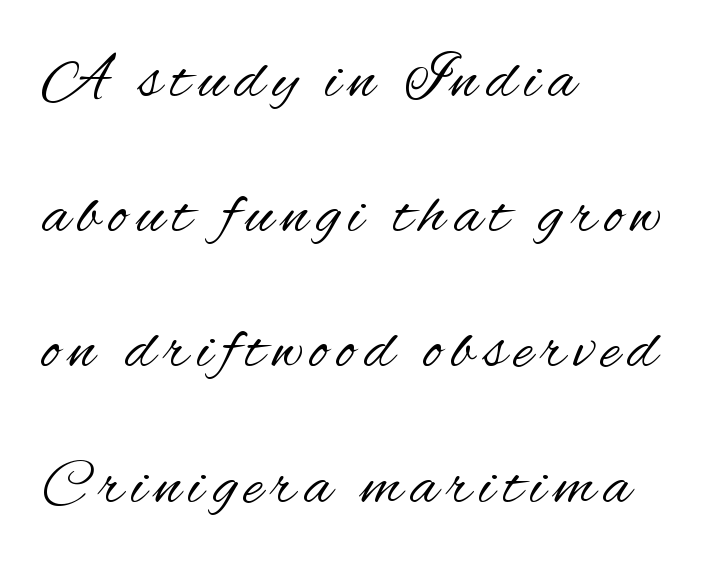
The image shows 65 px regular-weight, condensed sans-serif type; set left-aligned, loose line spacing (2.08x), not underlined; medium stroke contrast and a small x-height.
